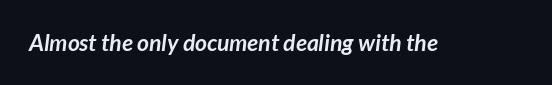
Compared with typical body copy, the letter spacing here is the same. A bare baseline throughout the passage. Chunky letters — that's bold for sure.
